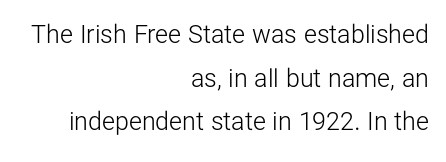
Q: Is the text bold? A: No.
Q: Is the text italic (slanted)? A: No, it is upright.
Q: Is the text underlined? A: No.
Q: How is the paragraph aligned? A: Right-aligned.
Q: Is the spacing between letters normal or unusually wide? A: Normal.
